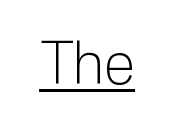
Stems and bowls with no extra thickness — not bold. Is this a fixed-width face? No — the glyphs have proportional, varying widths. Is this a sans? Yes — the strokes have no serifs. Students, note that the glyphs here touch the page at normal intervals.
